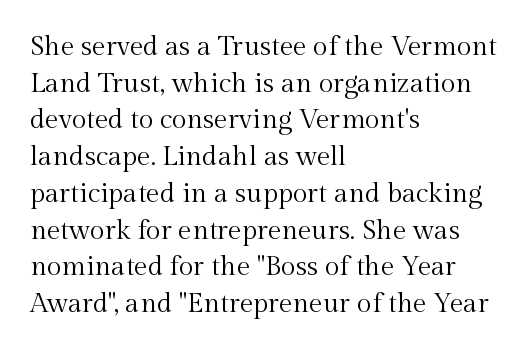
Reading down the block, your eye returns to a fixed left position each line. Do the letters lean? They stand straight. The strip under each line holds only bare page. Bold? No — there's no thickening of the strokes. Line spacing here is normal. Glyph-to-glyph distance matches everyday printed text.
